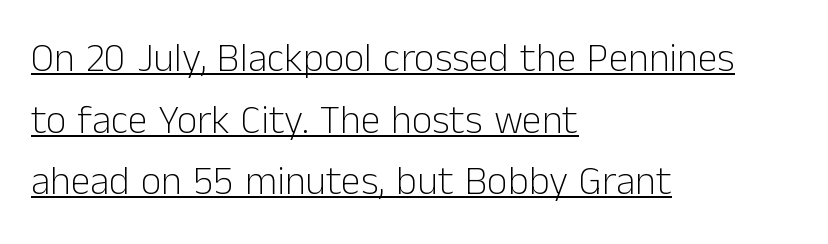
Q: Is the text bold? A: No.
Q: Is the text italic (slanted)? A: No, it is upright.
Q: Is the typeface a serif or a sans-serif typeface? A: Sans-serif.
Q: Is the text underlined? A: Yes.
Q: How is the paragraph aligned? A: Left-aligned.
Q: Is the spacing between letters normal or unusually wide? A: Normal.
Q: Is the spacing between lines tight, normal or loose? A: Normal.
Q: Width (condensed, normal, or wide)? A: Normal.
Q: Stroke contrast? A: Low.
Q: x-height? A: Medium.
Q: Monospaced? A: No.
